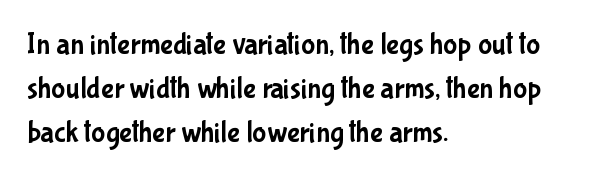
Unlike italic type, these characters show no tilt at all. Nope, no serifs anywhere on these letters. Honestly, the row spacing looks completely unremarkable. Inter-character spacing is left at the font's built-in metrics.
